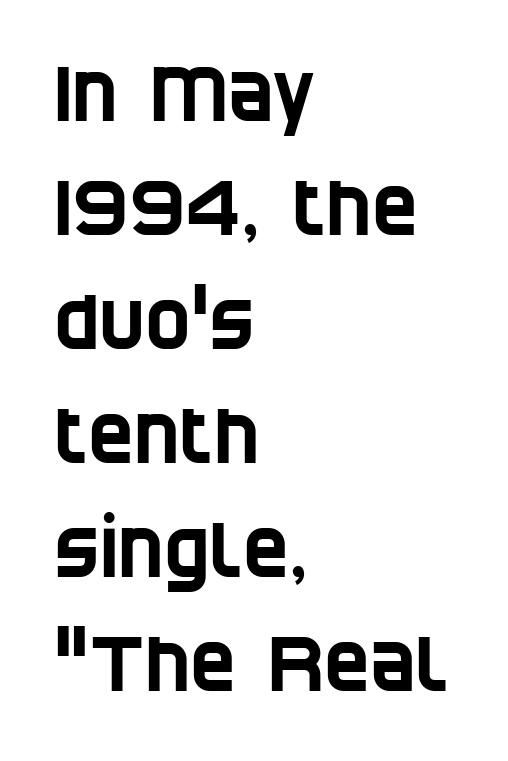
{"serif": "no", "width": "condensed", "stroke_contrast": "low", "x_height": "large", "monospaced": "no", "underline": "no", "align": "left", "line_spacing": "normal", "line_spacing_ratio": 1.48, "letter_spacing": "normal", "letter_spacing_em": 0.0, "glyph_px": 77}
